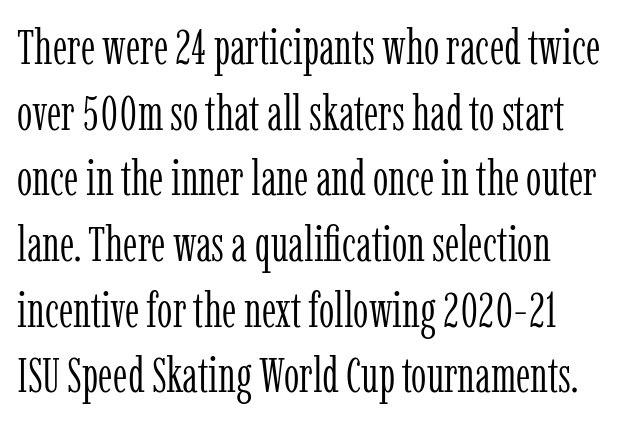
The image shows 49 px light, condensed serif type, upright; set normal line spacing (1.34x), normal letter spacing, not underlined; low stroke contrast and a medium x-height.
